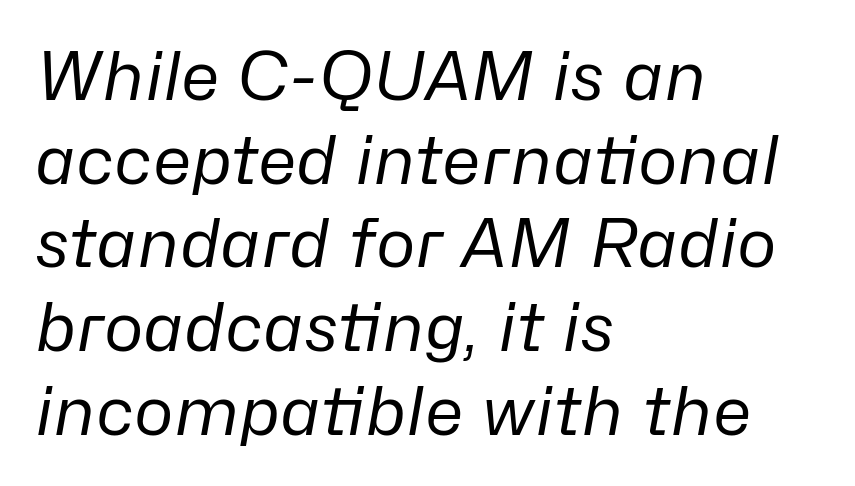
The gaps between neighbouring characters are ordinary and unremarkable. Every row of glyphs begins at an identical x-position on the left. In terms of posture, this sample is oblique. Evenly set lines give the paragraph a standard silhouette. A typesetter would call this proportional, since set widths differ per character. No heavy texture on the line: the type isn't bold.
